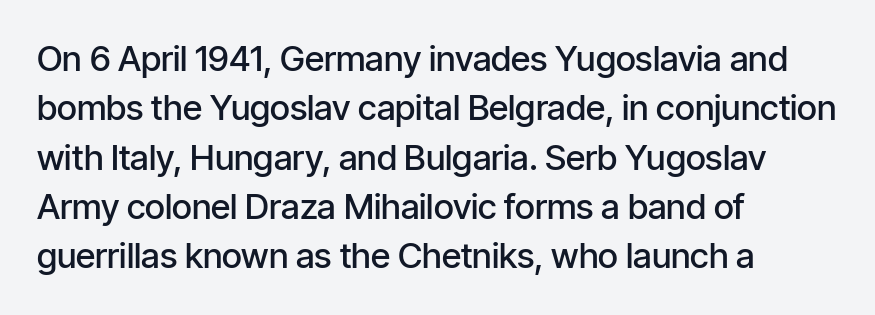
{"serif": "no", "italic": "no", "bold": "semi", "weight": "semibold", "width": "condensed", "stroke_contrast": "low", "x_height": "medium", "monospaced": "no", "underline": "no", "align": "left", "line_spacing": "normal", "line_spacing_ratio": 1.41, "letter_spacing": "normal", "letter_spacing_em": 0.0, "glyph_px": 35}
